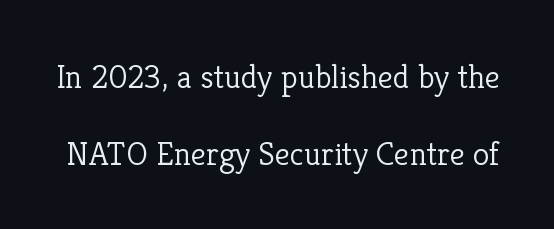
The image shows 34 px light serif type, upright; set loose line spacing (2.26x), normal letter spacing, not underlined; low stroke contrast and a medium x-height.
